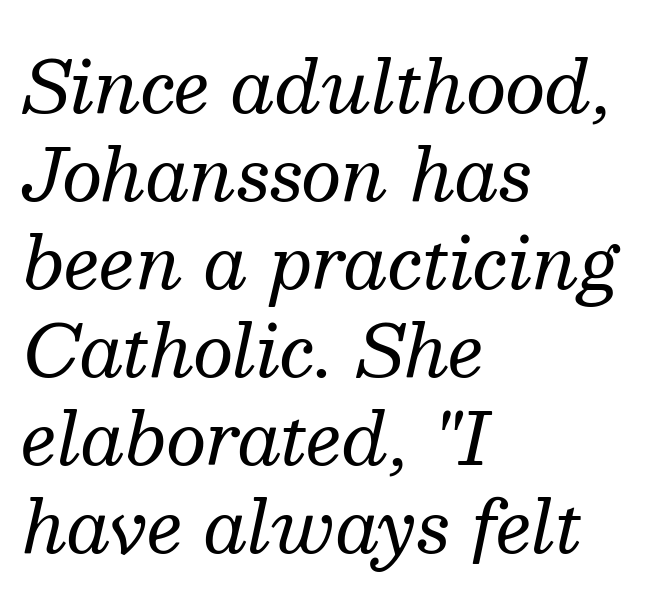
{"serif": "yes", "italic": "yes", "lean": "right", "slant_degrees": 13, "bold": "no", "weight": "regular", "width": "normal", "stroke_contrast": "medium", "x_height": "medium", "monospaced": "no", "underline": "no", "align": "left", "line_spacing_ratio": 1.24, "letter_spacing": "normal", "letter_spacing_em": 0.0, "glyph_px": 71}
